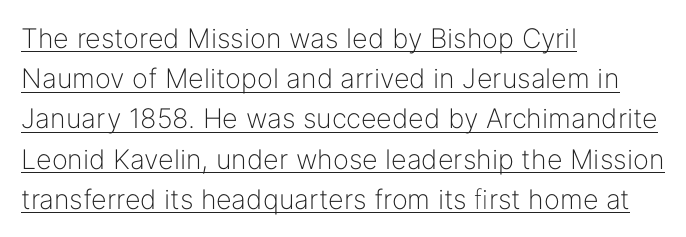
Observe the ordinary spacing: letters are neighbours, not strangers. Ascenders rise straight up at ninety degrees. Emphasis is given by a line drawn under the lettering. A quiet, ordinary-to-light weight characterises the typeface. These lines are set flush left with a ragged right edge. Quick note: interline space is typical.
